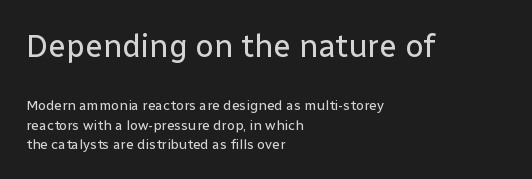
{"serif": "no", "italic": "no", "bold": "no", "weight": "regular", "width": "normal", "stroke_contrast": "low", "x_height": "medium", "monospaced": "no", "underline": "no", "align": "left", "line_spacing": "normal", "line_spacing_ratio": 1.39, "letter_spacing": "normal", "letter_spacing_em": 0.0, "larger_block": "first", "size_ratio": 2.29, "glyph_px": 32}
